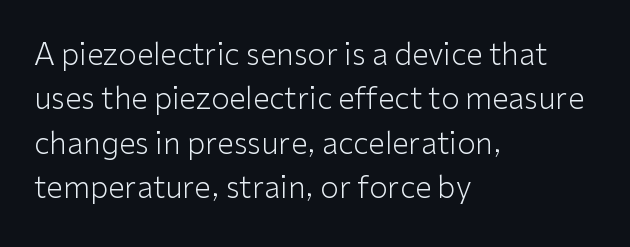
{"serif": "no", "italic": "no", "bold": "no", "weight": "light", "width": "normal", "stroke_contrast": "low", "x_height": "medium", "monospaced": "no", "underline": "no", "align": "left", "line_spacing": "normal", "line_spacing_ratio": 1.48, "letter_spacing": "normal", "letter_spacing_em": 0.0, "glyph_px": 30}
